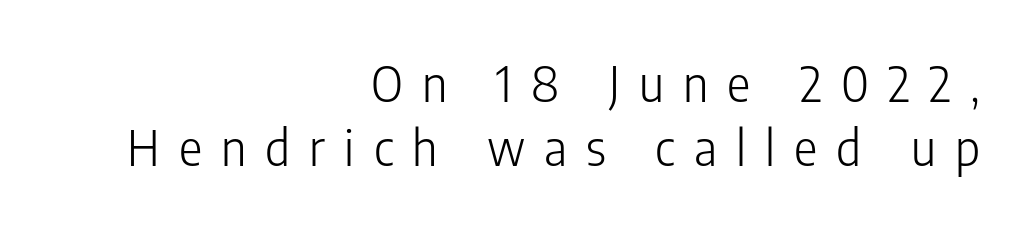
{"serif": "no", "italic": "no", "bold": "no", "weight": "light", "width": "condensed", "stroke_contrast": "low", "x_height": "medium", "monospaced": "no", "underline": "no", "align": "right", "line_spacing": "normal", "line_spacing_ratio": 1.3, "letter_spacing": "wide", "letter_spacing_em": 0.39, "glyph_px": 49}
